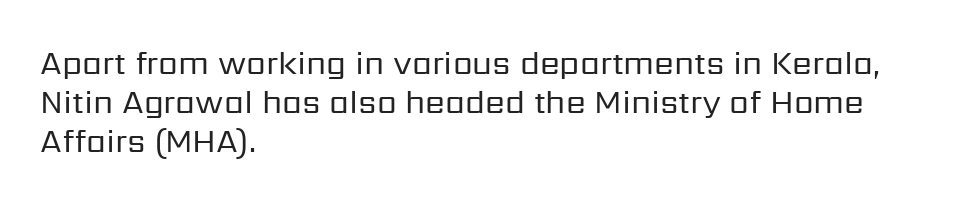
{"serif": "no", "italic": "no", "bold": "no", "weight": "regular", "width": "normal", "stroke_contrast": "low", "x_height": "medium", "monospaced": "no", "underline": "no", "align": "left", "line_spacing_ratio": 1.22, "letter_spacing": "normal", "letter_spacing_em": 0.0, "glyph_px": 32}
